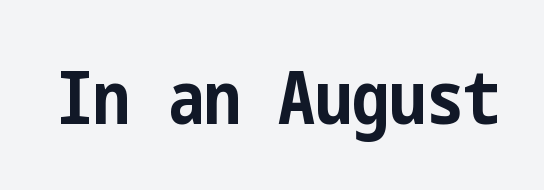
Words appear dense and cohesive because spacing is normal. The string is rendered with underlining switched off. The typeface chosen for these lines omits serifs. Does the lettering tilt? It doesn't — this is upright.
